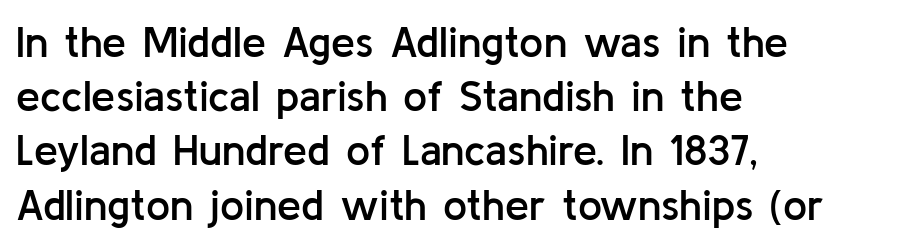
Q: Is the text bold? A: Semi-bold.
Q: Is the text italic (slanted)? A: No, it is upright.
Q: Is the typeface a serif or a sans-serif typeface? A: Sans-serif.
Q: Is the text underlined? A: No.
Q: How is the paragraph aligned? A: Left-aligned.
Q: Is the spacing between letters normal or unusually wide? A: Normal.
Q: Is the spacing between lines tight, normal or loose? A: Normal.
Q: Width (condensed, normal, or wide)? A: Normal.
Q: Stroke contrast? A: Low.
Q: x-height? A: Medium.
Q: Monospaced? A: No.
